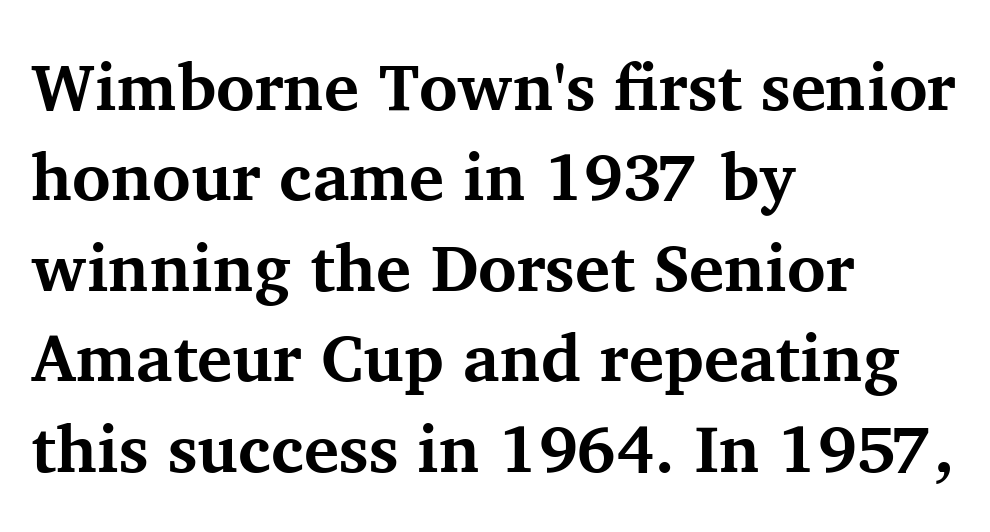
The image shows 66 px bold serif type, upright; set left-aligned, normal line spacing (1.37x), normal letter spacing, not underlined; medium stroke contrast and a medium x-height.
